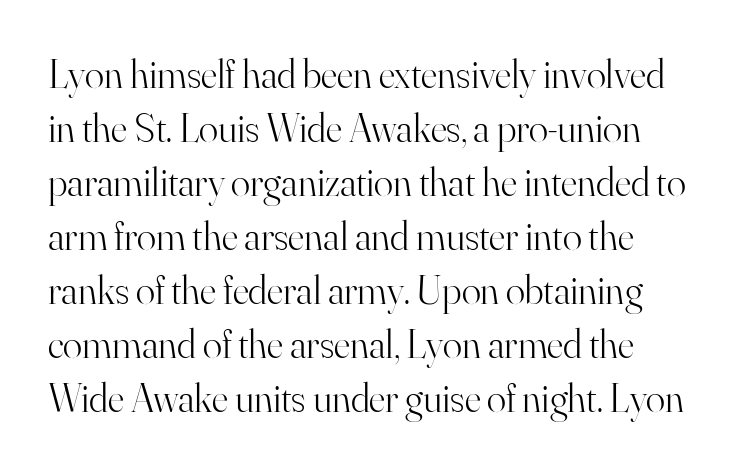
The image shows 40 px light serif type, upright; set normal line spacing (1.35x), normal letter spacing, not underlined; high stroke contrast and a small x-height.
